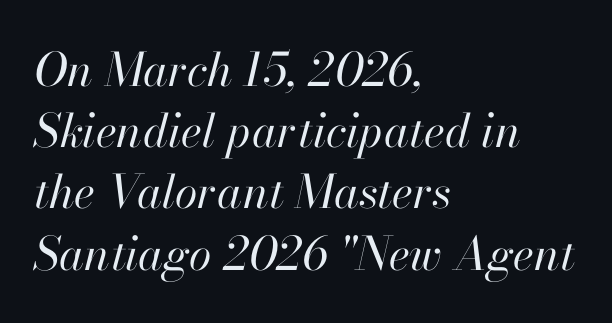
Leading: standard. Character widths vary here, with narrow letters taking less room than wide ones. No extra ink here — the face is not bold. A student would call this left alignment; a typographer would say flush left, rag right. The text carries the slant typical of an italic or oblique font. Clear beneath every line of the passage.
